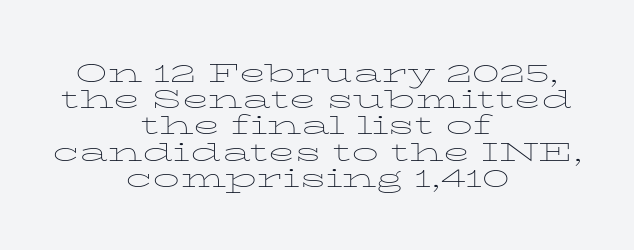
{"italic": "no", "bold": "no", "underline": "no", "align": "center", "line_spacing": "tight", "line_spacing_ratio": 0.97, "letter_spacing": "normal", "letter_spacing_em": 0.0, "glyph_px": 27}
